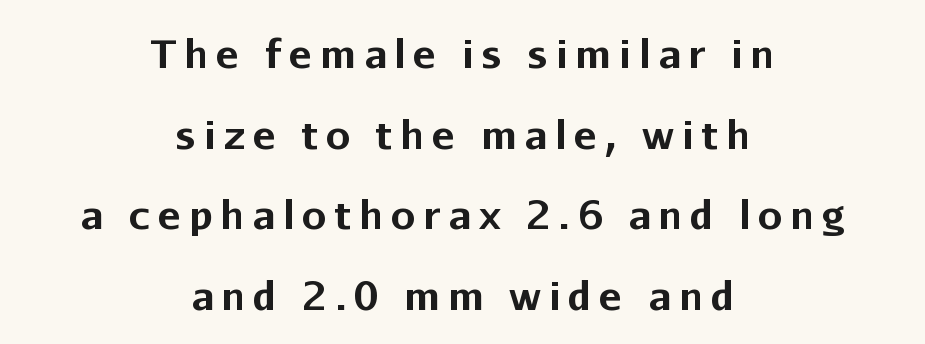
The image shows 39 px bold sans-serif type, upright; set centered, loose line spacing (2.07x), unusually wide letter spacing (+0.2 em), not underlined; low stroke contrast and a medium x-height.
